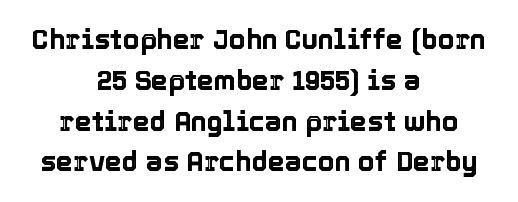
Any mark beneath the type? The region is blank. The font's upright variant was chosen for this text. Notice how descenders clear the ascenders below comfortably — that's standard leading. Does the copy run flush right? No — it is centered line by line. The gaps between neighbouring characters are ordinary and unremarkable.
